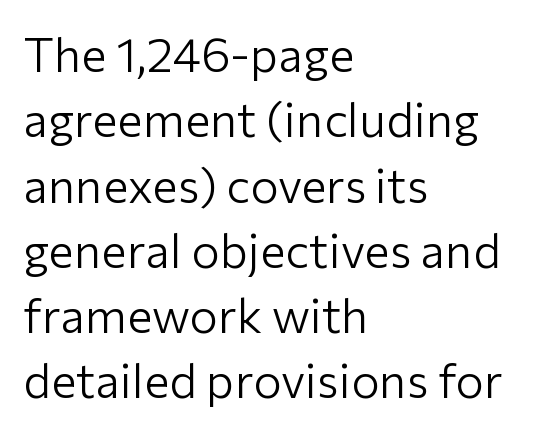
The image shows 48 px light sans-serif type, upright; set left-aligned, normal line spacing (1.36x), normal letter spacing, not underlined; low stroke contrast and a medium x-height.
